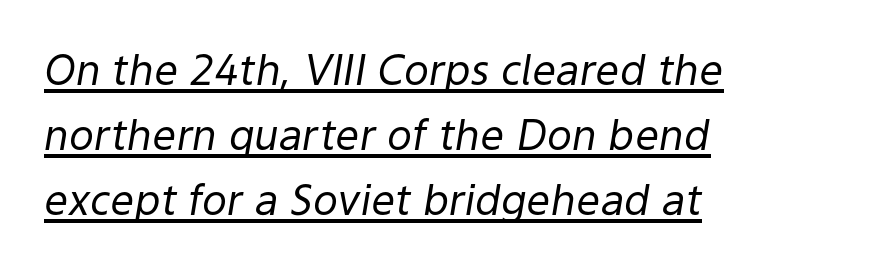
{"italic": "yes", "lean": "right", "slant_degrees": 9, "bold": "no", "weight": "regular", "width": "normal", "stroke_contrast": "low", "x_height": "medium", "monospaced": "no", "underline": "yes", "align": "left", "line_spacing": "normal", "line_spacing_ratio": 1.55, "letter_spacing": "normal", "letter_spacing_em": 0.0, "glyph_px": 42}
